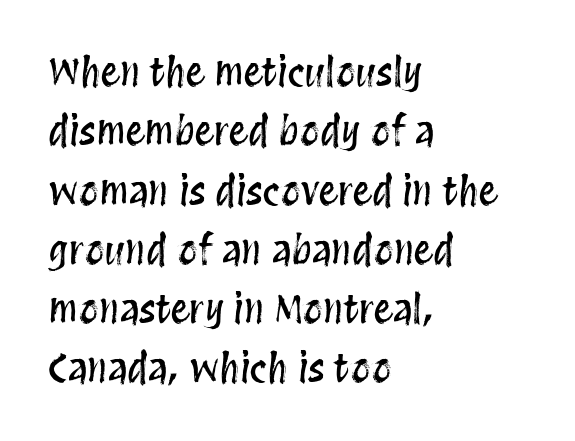
{"italic": "no", "width": "condensed", "stroke_contrast": "medium", "x_height": "large", "monospaced": "no", "underline": "no", "align": "left", "line_spacing": "normal", "line_spacing_ratio": 1.52, "letter_spacing": "normal", "letter_spacing_em": 0.0, "glyph_px": 39}
